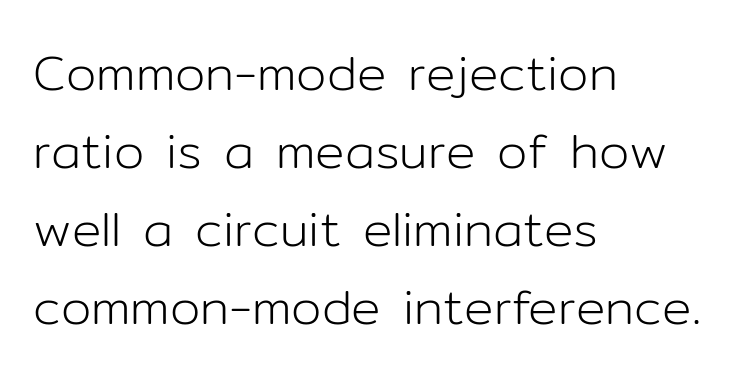
{"serif": "no", "italic": "no", "bold": "no", "weight": "light", "width": "normal", "stroke_contrast": "low", "x_height": "medium", "monospaced": "no", "underline": "no", "align": "left", "line_spacing": "normal", "line_spacing_ratio": 1.59, "letter_spacing": "normal", "letter_spacing_em": 0.0, "glyph_px": 49}
